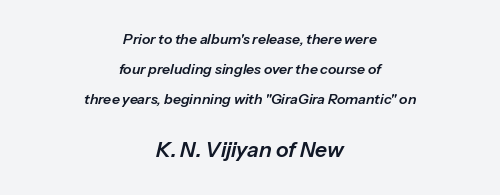
Q: Is the text italic (slanted)? A: Yes, it leans right by about 13 degrees.
Q: Is the text underlined? A: No.
Q: How is the paragraph aligned? A: Centered.
Q: Is the spacing between letters normal or unusually wide? A: Normal.
Q: Is the spacing between lines tight, normal or loose? A: Loose.
Q: Which block of text is set in a larger size, the first (top) or the second (bottom)? A: The second (bottom) one.
